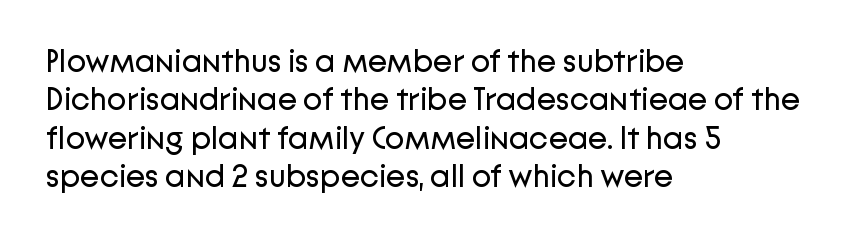
Q: Is the text bold? A: No.
Q: Is the text italic (slanted)? A: No, it is upright.
Q: Is the typeface a serif or a sans-serif typeface? A: Sans-serif.
Q: Is the text underlined? A: No.
Q: How is the paragraph aligned? A: Left-aligned.
Q: Is the spacing between letters normal or unusually wide? A: Normal.
Q: Width (condensed, normal, or wide)? A: Normal.
Q: Stroke contrast? A: Low.
Q: x-height? A: Medium.
Q: Monospaced? A: No.
